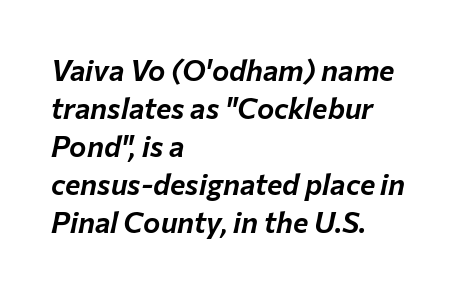
No extra tracking has been applied to these lines. The glyphs look as if they've been sheared to an angle. Here the designer chose a conventional face with non-uniform glyph widths. A normal amount of white space separates one row of letters from the next. The paragraph shown leans on its left margin.
